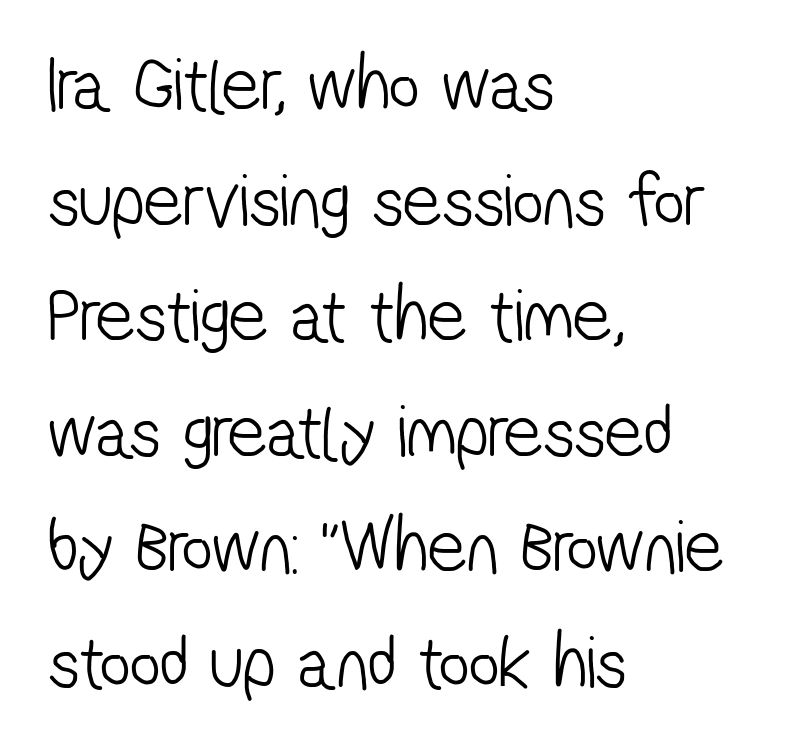
I'd call this a sans setting — the letters go barefoot. Where is the straight margin? On the left. The lines sit at an ordinary, default distance from one another. Descender tails drop into unmarked territory. This sample has the flowing, uneven cadence of proportional lettering.
